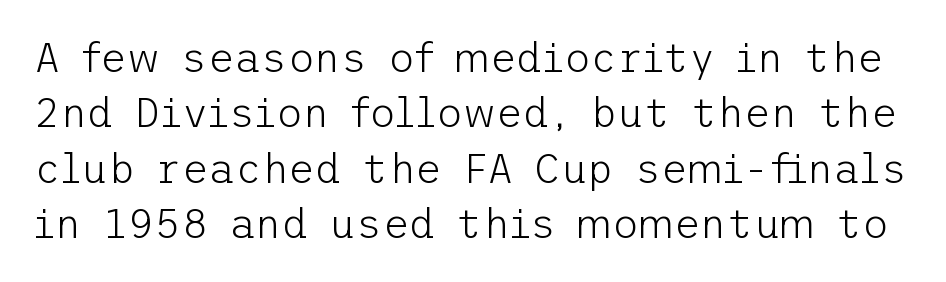
{"serif": "no", "italic": "no", "bold": "no", "weight": "light", "width": "normal", "stroke_contrast": "low", "x_height": "medium", "underline": "no", "line_spacing": "normal", "line_spacing_ratio": 1.35, "letter_spacing": "normal", "letter_spacing_em": 0.0, "glyph_px": 41}
